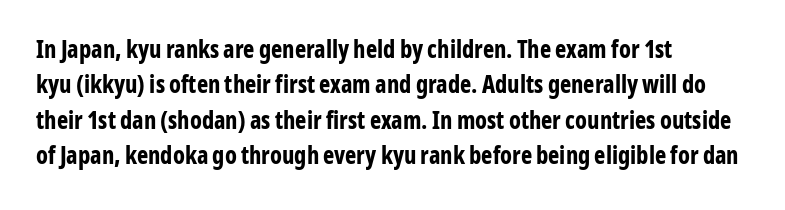
The baseline area is clear. Rendered with straight, roman letterforms. The face used here has the dense, thick strokes of a bold. One-word summary of the alignment: left.
